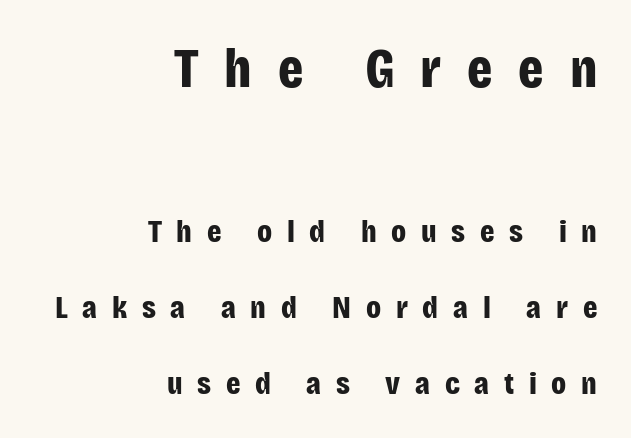
{"serif": "no", "italic": "no", "bold": "yes", "weight": "bold", "width": "condensed", "stroke_contrast": "low", "x_height": "large", "monospaced": "no", "underline": "no", "align": "right", "line_spacing": "loose", "line_spacing_ratio": 2.38, "letter_spacing": "wide", "letter_spacing_em": 0.46, "larger_block": "first", "size_ratio": 1.75, "glyph_px": 56}
